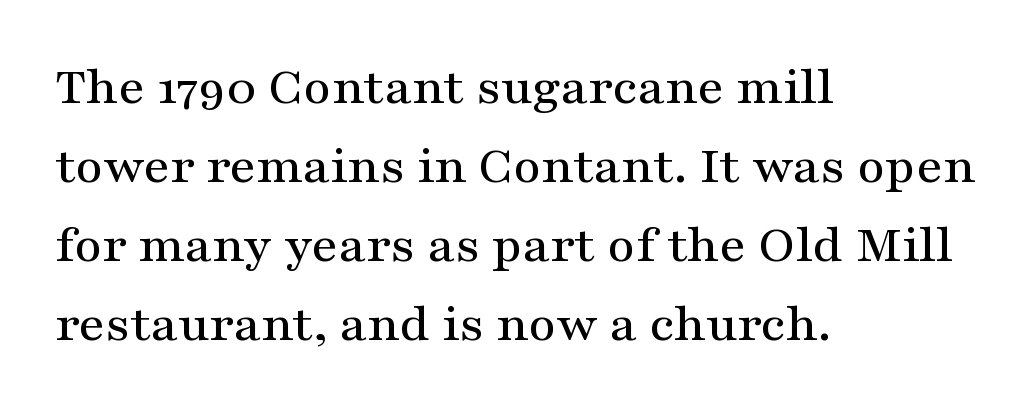
{"serif": "yes", "italic": "no", "width": "wide", "stroke_contrast": "medium", "x_height": "medium", "monospaced": "no", "underline": "no", "align": "left", "line_spacing": "normal", "line_spacing_ratio": 1.46, "letter_spacing": "normal", "letter_spacing_em": 0.0, "glyph_px": 54}
